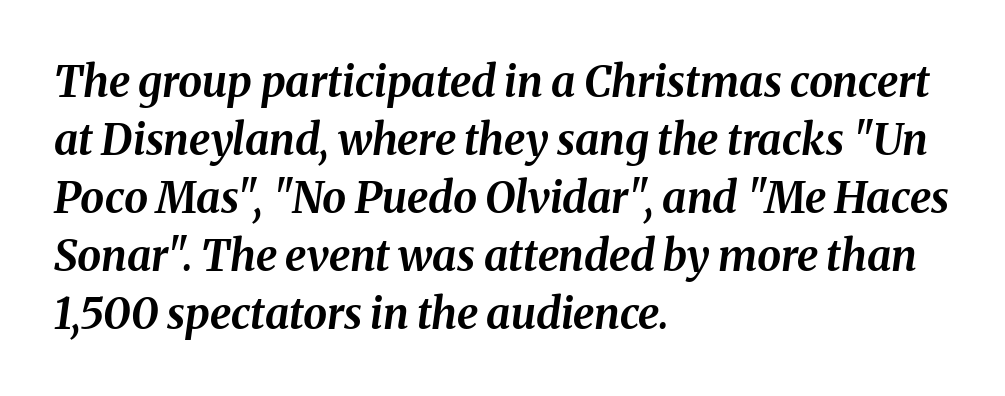
Q: Is the text bold? A: Yes.
Q: Is the text italic (slanted)? A: Yes, it leans right by about 8 degrees.
Q: Is the text underlined? A: No.
Q: How is the paragraph aligned? A: Left-aligned.
Q: Is the spacing between letters normal or unusually wide? A: Normal.
Q: Is the spacing between lines tight, normal or loose? A: Normal.
Q: Width (condensed, normal, or wide)? A: Normal.
Q: Stroke contrast? A: Medium.
Q: x-height? A: Medium.
Q: Monospaced? A: No.
